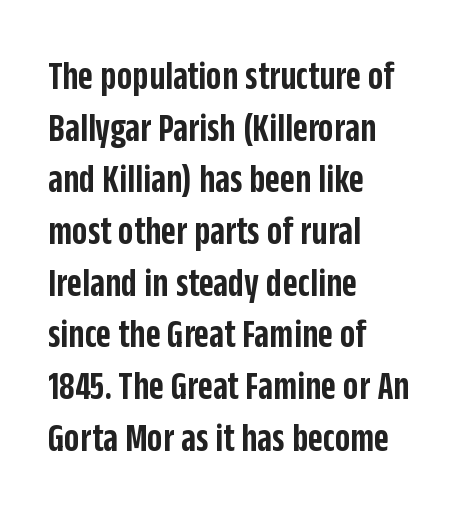
Q: Is the text bold? A: Semi-bold.
Q: Is the text italic (slanted)? A: No, it is upright.
Q: Is the typeface a serif or a sans-serif typeface? A: Sans-serif.
Q: Is the text underlined? A: No.
Q: How is the paragraph aligned? A: Left-aligned.
Q: Is the spacing between letters normal or unusually wide? A: Normal.
Q: Is the spacing between lines tight, normal or loose? A: Normal.
Q: Width (condensed, normal, or wide)? A: Condensed.
Q: Stroke contrast? A: Low.
Q: x-height? A: Large.
Q: Monospaced? A: No.
